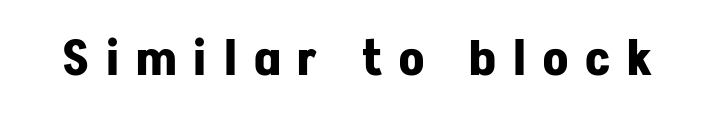
The image shows 49 px bold sans-serif type, upright; set unusually wide letter spacing (+0.35 em), not underlined; low stroke contrast and a medium x-height.
